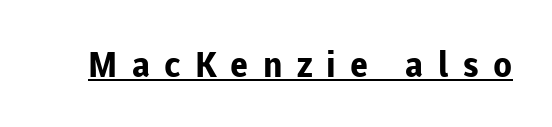
The image shows 35 px bold sans-serif type, upright; set unusually wide letter spacing (+0.41 em), underlined; low stroke contrast and a medium x-height.
